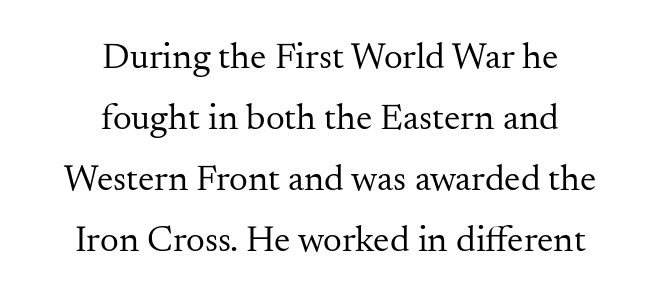
{"serif": "yes", "italic": "no", "bold": "no", "weight": "regular", "width": "normal", "stroke_contrast": "medium", "x_height": "small", "monospaced": "no", "underline": "no", "align": "center", "line_spacing": "normal", "line_spacing_ratio": 1.65, "letter_spacing": "normal", "letter_spacing_em": 0.0, "glyph_px": 37}
